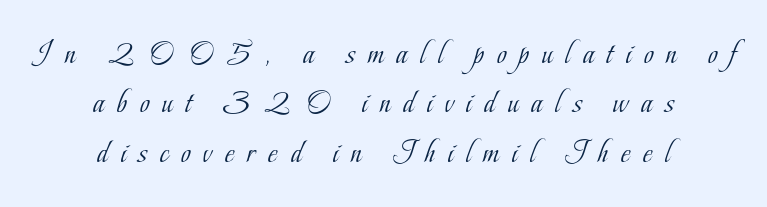
Normally led — the rows are evenly, conventionally spaced. Centered paragraph, ragged on both sides. The tracking reads as deliberately expanded to a designer's eye. Descenders hang freely into open space. A light-to-regular cut is what we see here.
